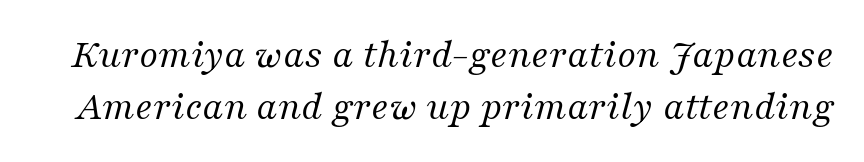
Anything drawn beneath the words? Only blank space. Unlike a clean sans, this face finishes its strokes with serifs. The weight would be labelled regular, book, light, or lighter still. The lines sit at an ordinary, default distance from one another.
